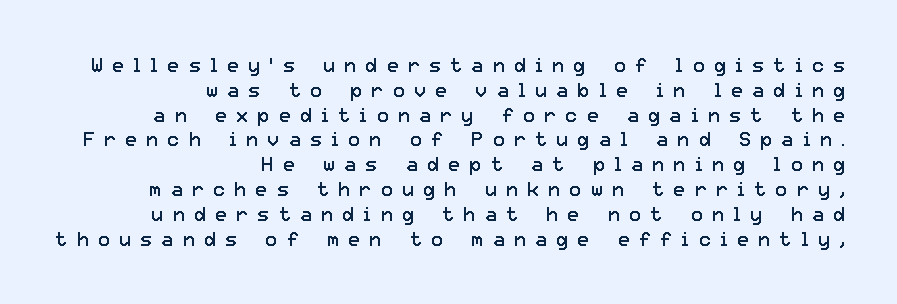
Q: Is the text bold? A: No.
Q: Is the text italic (slanted)? A: No, it is upright.
Q: Is the text underlined? A: No.
Q: How is the paragraph aligned? A: Right-aligned.
Q: Is the spacing between letters normal or unusually wide? A: Unusually wide.
